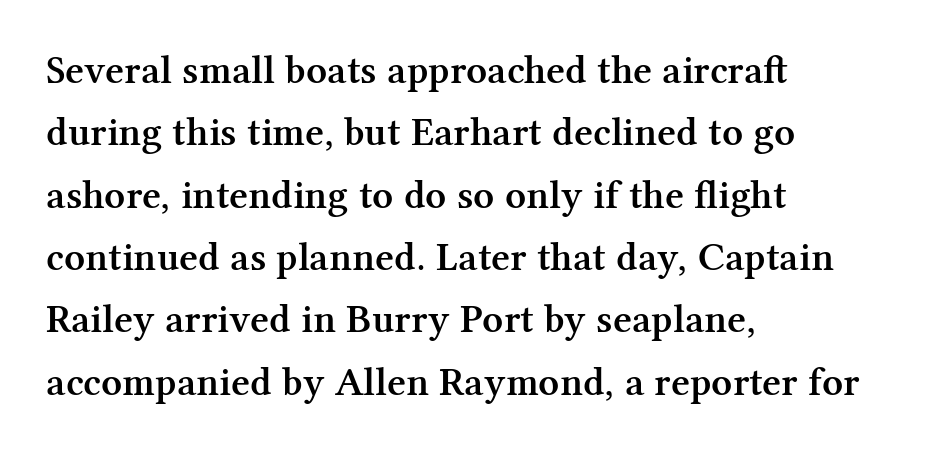
{"serif": "yes", "italic": "no", "bold": "semi", "weight": "semibold", "width": "normal", "stroke_contrast": "medium", "x_height": "medium", "monospaced": "no", "underline": "no", "align": "left", "line_spacing": "normal", "line_spacing_ratio": 1.52, "letter_spacing": "normal", "letter_spacing_em": 0.0, "glyph_px": 41}
